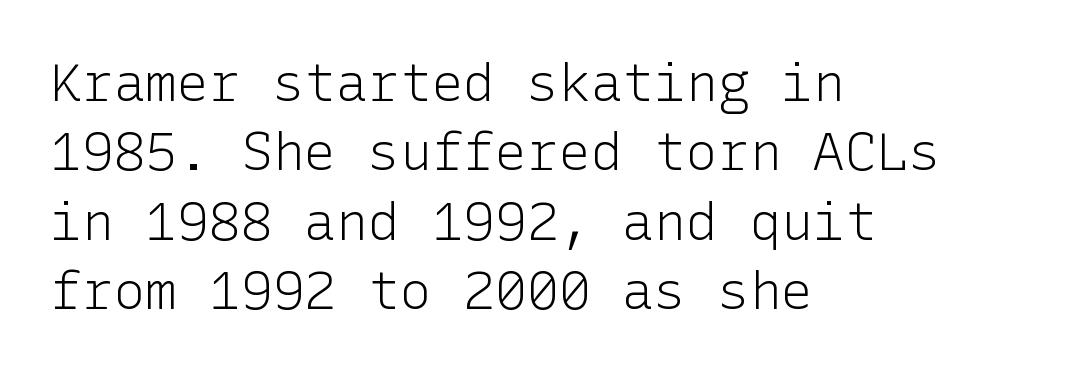
The image shows 53 px light sans-serif type, upright; set left-aligned, normal line spacing (1.31x), normal letter spacing, not underlined; low stroke contrast and a medium x-height.
